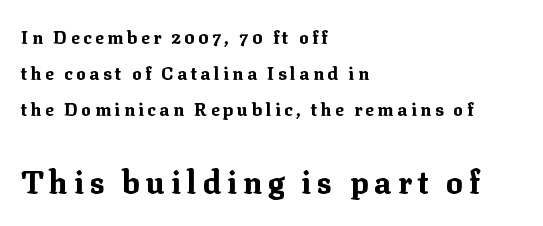
Q: Is the text bold? A: Yes.
Q: Is the text italic (slanted)? A: No, it is upright.
Q: Is the typeface a serif or a sans-serif typeface? A: Serif.
Q: Is the text underlined? A: No.
Q: How is the paragraph aligned? A: Left-aligned.
Q: Is the spacing between lines tight, normal or loose? A: Loose.
Q: Which block of text is set in a larger size, the first (top) or the second (bottom)? A: The second (bottom) one.
Q: Width (condensed, normal, or wide)? A: Normal.
Q: Stroke contrast? A: Medium.
Q: x-height? A: Medium.
Q: Monospaced? A: No.
